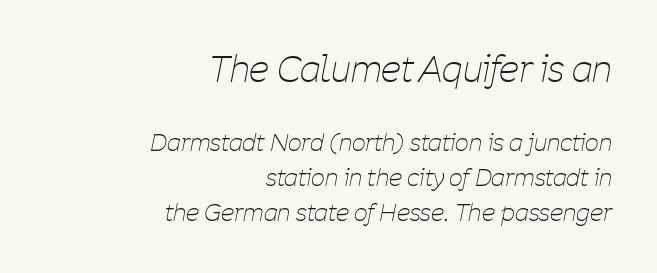
The image shows 36 px thin, condensed type, italic (leaning right); set right-aligned, normal line spacing (1.45x), normal letter spacing, not underlined; the first (top) block is 1.5x larger; low stroke contrast and a medium x-height.
